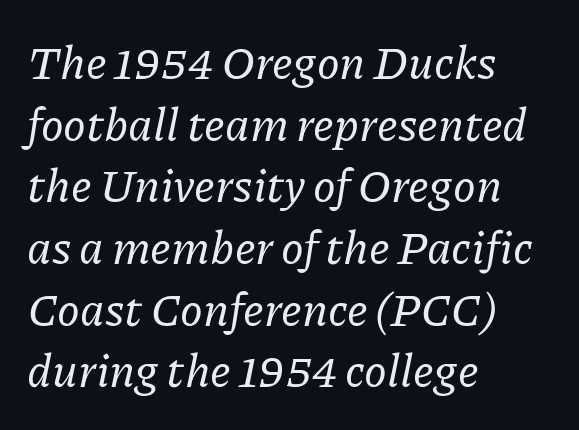
{"serif": "yes", "italic": "yes", "lean": "right", "slant_degrees": 11, "width": "normal", "stroke_contrast": "low", "x_height": "medium", "monospaced": "no", "underline": "no", "align": "left", "line_spacing": "normal", "line_spacing_ratio": 1.34, "letter_spacing": "normal", "letter_spacing_em": 0.0, "glyph_px": 46}
